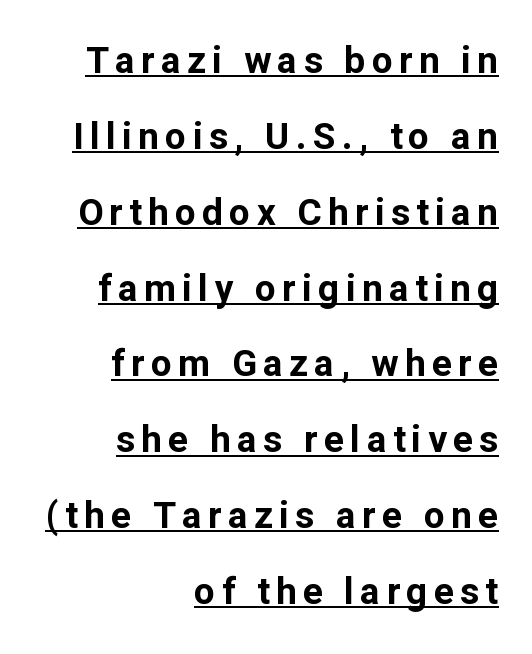
Q: Is the text bold? A: Yes.
Q: Is the text italic (slanted)? A: No, it is upright.
Q: Is the typeface a serif or a sans-serif typeface? A: Sans-serif.
Q: Is the text underlined? A: Yes.
Q: How is the paragraph aligned? A: Right-aligned.
Q: Is the spacing between lines tight, normal or loose? A: Loose.
Q: Width (condensed, normal, or wide)? A: Normal.
Q: Stroke contrast? A: Low.
Q: x-height? A: Medium.
Q: Monospaced? A: No.
